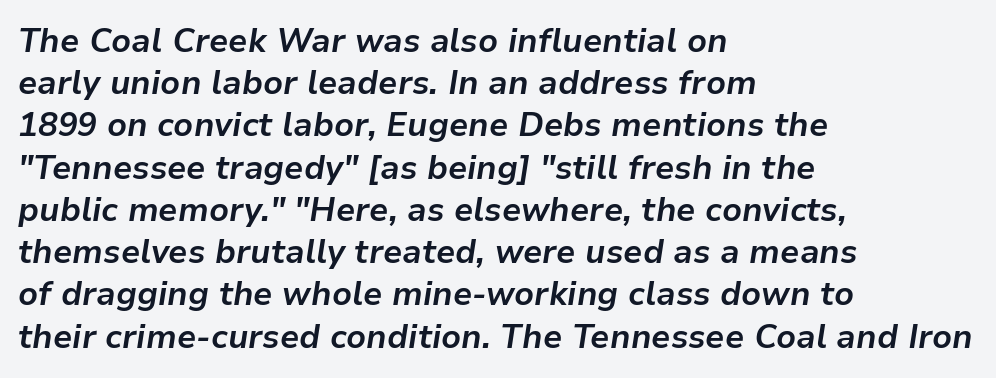
The image shows 33 px bold type, italic (leaning right); set left-aligned, normal line spacing (1.28x), normal letter spacing, not underlined; low stroke contrast and a medium x-height.
